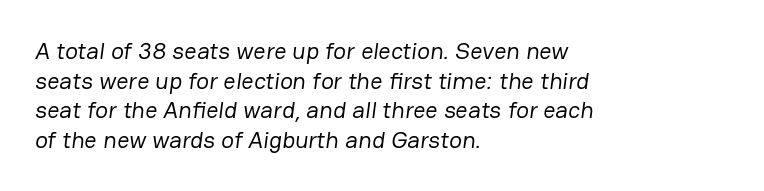
Q: Is the text bold? A: No.
Q: Is the text underlined? A: No.
Q: How is the paragraph aligned? A: Left-aligned.
Q: Is the spacing between letters normal or unusually wide? A: Normal.
